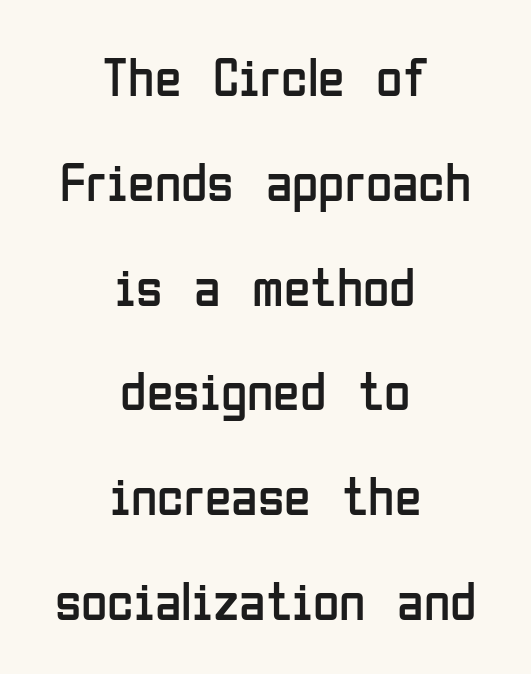
How would I describe the line gaps? Wide and relaxed. Stroke terminals: plain, sans-serif. Any mark beneath the type? The region is blank. Character widths vary here, with narrow letters taking less room than wide ones.
